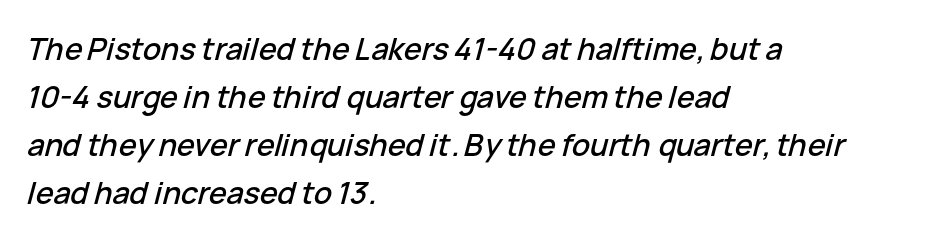
{"italic": "yes", "lean": "right", "slant_degrees": 15, "width": "normal", "stroke_contrast": "low", "x_height": "medium", "monospaced": "no", "underline": "no", "align": "left", "line_spacing": "normal", "line_spacing_ratio": 1.6, "letter_spacing": "normal", "letter_spacing_em": 0.0, "glyph_px": 30}
